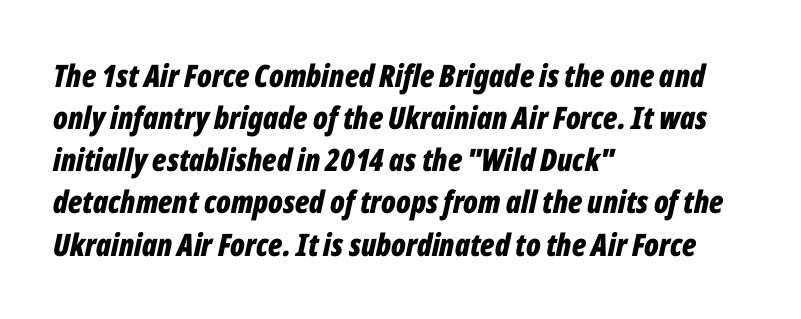
The image shows 31 px bold, condensed type, italic (leaning right); set left-aligned, normal line spacing (1.36x), normal letter spacing, not underlined; low stroke contrast and a medium x-height.
